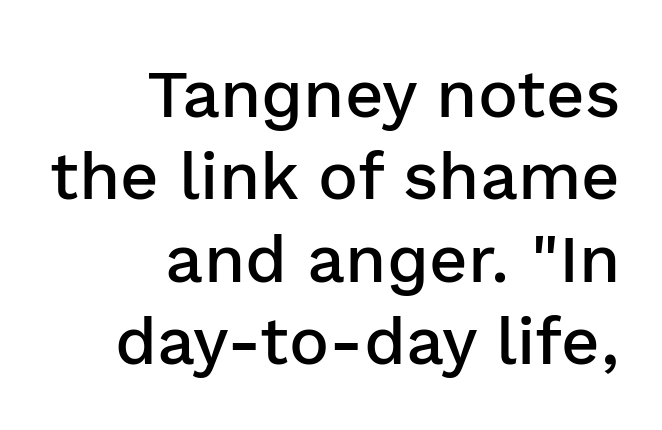
Q: Is the text bold? A: Semi-bold.
Q: Is the text italic (slanted)? A: No, it is upright.
Q: Is the typeface a serif or a sans-serif typeface? A: Sans-serif.
Q: Is the text underlined? A: No.
Q: How is the paragraph aligned? A: Right-aligned.
Q: Is the spacing between letters normal or unusually wide? A: Normal.
Q: Width (condensed, normal, or wide)? A: Normal.
Q: Stroke contrast? A: Low.
Q: x-height? A: Medium.
Q: Monospaced? A: No.
